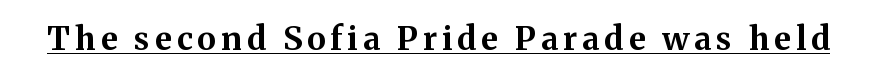
{"serif": "yes", "italic": "no", "bold": "yes", "weight": "bold", "width": "normal", "stroke_contrast": "medium", "x_height": "medium", "monospaced": "no", "underline": "yes", "glyph_px": 32}
